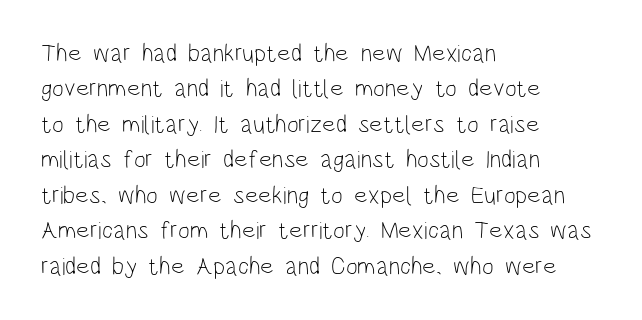
The image shows 25 px text type, upright; set left-aligned, normal line spacing (1.42x), normal letter spacing, not underlined.
